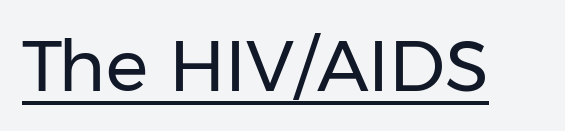
Is this a fixed-width face? No — the glyphs have proportional, varying widths. Inter-character spacing is left at the font's built-in metrics. Observe the absence of serifs on each vertical stroke in this sample. It's the straight-up-and-down kind of type. Stem width sits at or under what a default text font uses.
